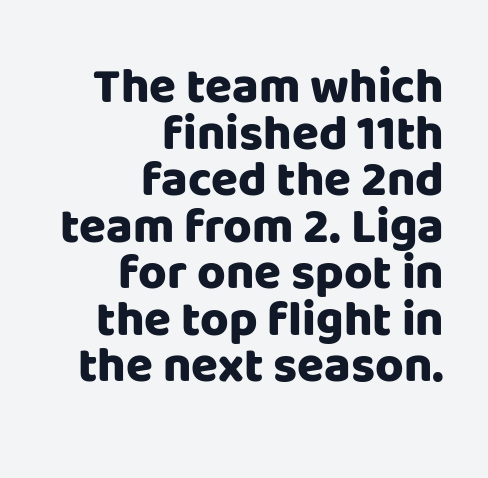
Q: Is the text bold? A: Yes.
Q: Is the text italic (slanted)? A: No, it is upright.
Q: Is the typeface a serif or a sans-serif typeface? A: Sans-serif.
Q: Is the text underlined? A: No.
Q: How is the paragraph aligned? A: Right-aligned.
Q: Is the spacing between letters normal or unusually wide? A: Normal.
Q: Is the spacing between lines tight, normal or loose? A: Tight.
Q: Width (condensed, normal, or wide)? A: Normal.
Q: Stroke contrast? A: Low.
Q: x-height? A: Large.
Q: Monospaced? A: No.
